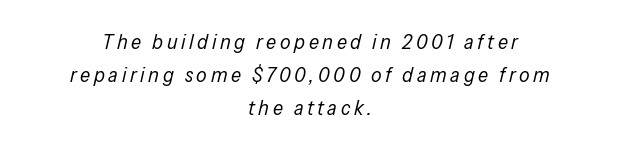
The image shows 21 px text type, italic (leaning right); set centered, normal line spacing (1.56x), not underlined.
